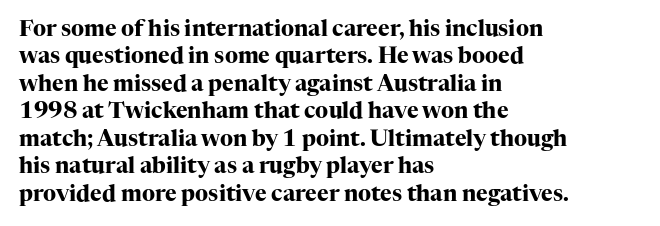
The image shows 22 px bold type, upright; set left-aligned, normal line spacing (1.25x), normal letter spacing, not underlined.
